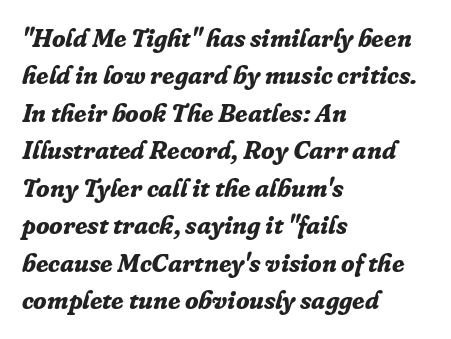
The image shows 25 px bold type, italic (leaning right); set left-aligned, normal line spacing (1.5x), normal letter spacing, not underlined.
